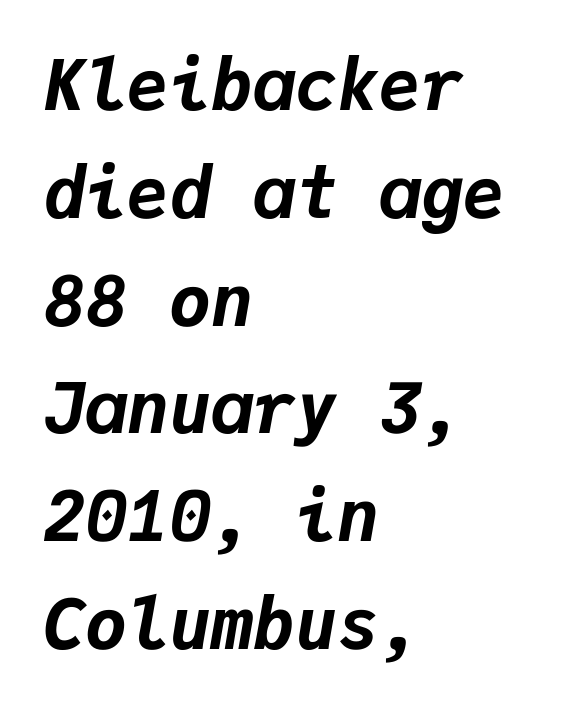
The image shows 70 px bold type, italic (leaning right), monospaced; set left-aligned, normal line spacing (1.54x), normal letter spacing, not underlined; low stroke contrast and a medium x-height.
